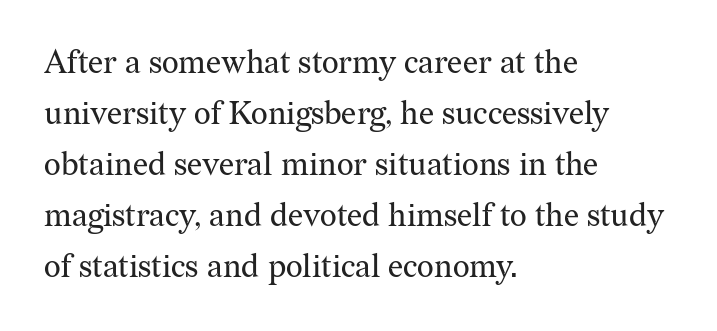
{"serif": "yes", "italic": "no", "bold": "no", "weight": "regular", "width": "normal", "stroke_contrast": "medium", "x_height": "medium", "monospaced": "no", "underline": "no", "align": "left", "line_spacing": "normal", "line_spacing_ratio": 1.59, "letter_spacing": "normal", "letter_spacing_em": 0.0, "glyph_px": 32}
